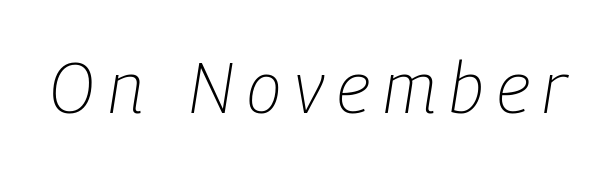
The typeface has the unassuming heft of standard copy or less. The glyphs are unaccompanied by any horizontal stroke below them. The typography opts for an oblique posture over an upright one. A typesetter would call this proportional, since set widths differ per character.
